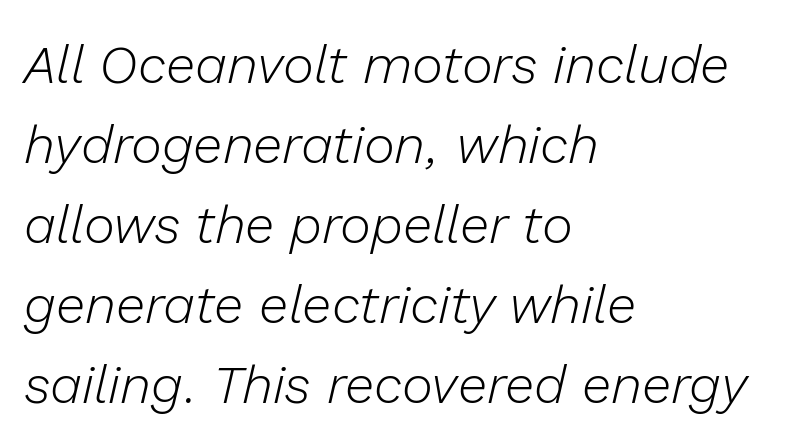
{"italic": "yes", "lean": "right", "slant_degrees": 13, "bold": "no", "weight": "light", "width": "normal", "stroke_contrast": "low", "x_height": "medium", "monospaced": "no", "underline": "no", "align": "left", "line_spacing": "normal", "line_spacing_ratio": 1.51, "letter_spacing": "normal", "letter_spacing_em": 0.0, "glyph_px": 53}
